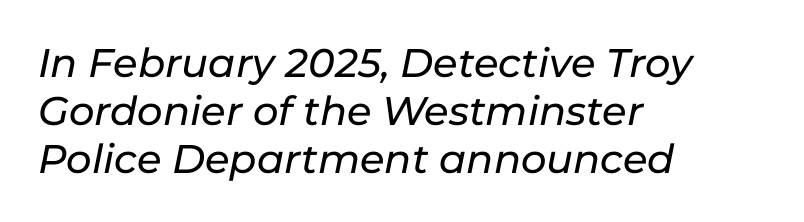
The line texture is even and compact thanks to regular tracking. Caption: multi-line text, flush left, ragged right. The rendering uses natural spacing where letterforms have individual widths. Letters rest on an invisible, unmarked baseline. The letters are slanted; this is an italic face.
